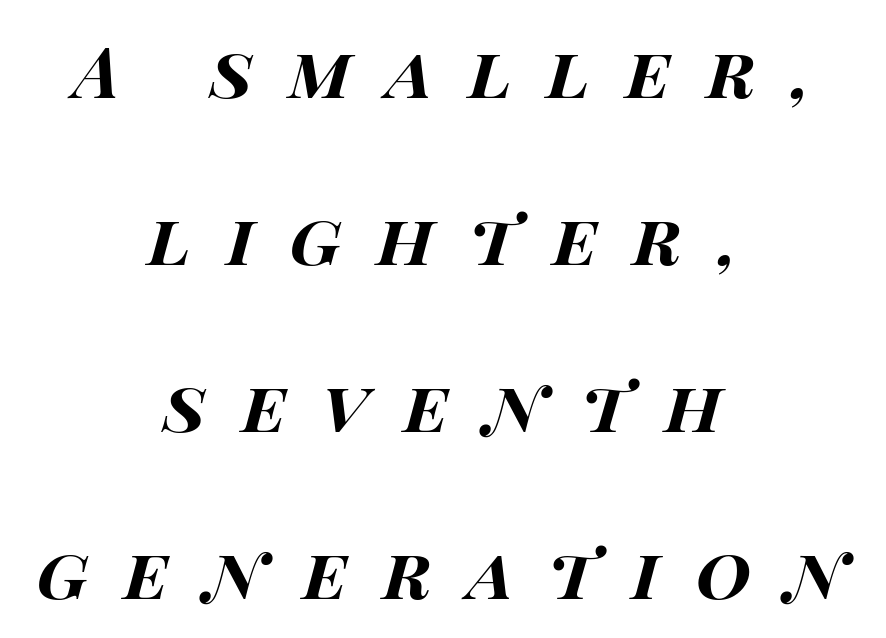
The image shows 71 px bold, wide type, italic (leaning right); set centered, loose line spacing (2.35x), unusually wide letter spacing (+0.5 em), not underlined; high stroke contrast and a large x-height.
